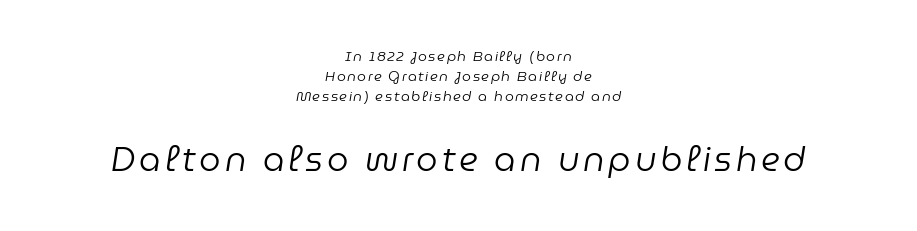
Q: Is the text bold? A: No.
Q: Is the text italic (slanted)? A: Yes, it leans right by about 9 degrees.
Q: Is the text underlined? A: No.
Q: How is the paragraph aligned? A: Centered.
Q: Is the spacing between lines tight, normal or loose? A: Normal.
Q: Which block of text is set in a larger size, the first (top) or the second (bottom)? A: The second (bottom) one.
Q: Width (condensed, normal, or wide)? A: Normal.
Q: Stroke contrast? A: Low.
Q: x-height? A: Medium.
Q: Monospaced? A: No.
